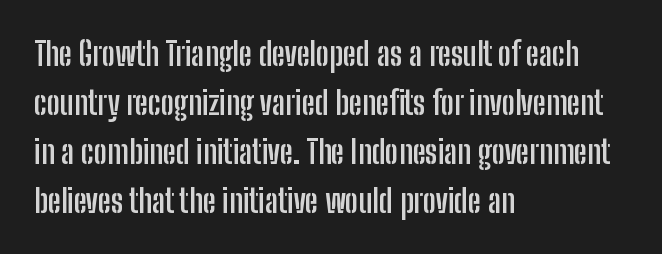
Q: Is the text bold? A: Yes.
Q: Is the text italic (slanted)? A: No, it is upright.
Q: Is the typeface a serif or a sans-serif typeface? A: Sans-serif.
Q: Is the text underlined? A: No.
Q: How is the paragraph aligned? A: Left-aligned.
Q: Is the spacing between letters normal or unusually wide? A: Normal.
Q: Is the spacing between lines tight, normal or loose? A: Normal.
Q: Width (condensed, normal, or wide)? A: Condensed.
Q: Stroke contrast? A: Low.
Q: x-height? A: Medium.
Q: Monospaced? A: No.
